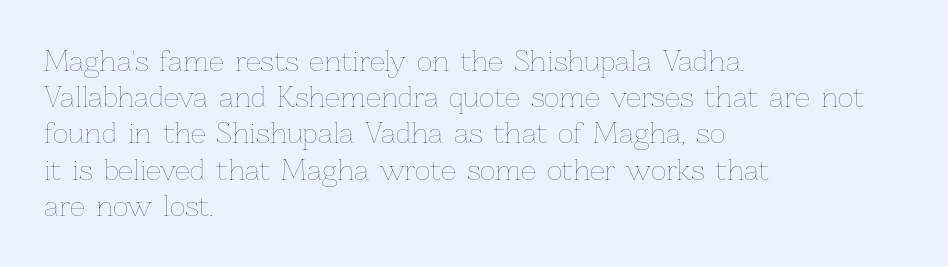
The image shows 27 px text type, upright; set left-aligned, normal line spacing (1.34x), normal letter spacing, not underlined.
